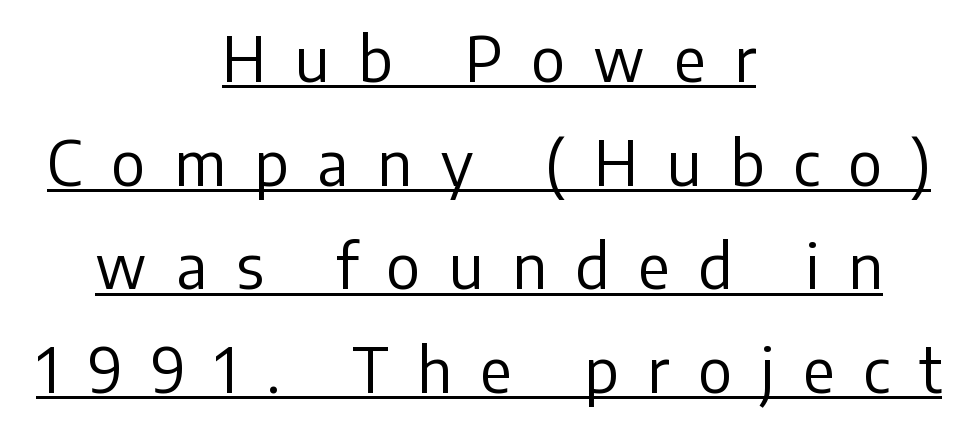
{"serif": "no", "italic": "no", "bold": "no", "weight": "regular", "width": "normal", "stroke_contrast": "low", "x_height": "medium", "monospaced": "no", "underline": "yes", "align": "center", "line_spacing": "normal", "line_spacing_ratio": 1.7, "letter_spacing": "wide", "letter_spacing_em": 0.47, "glyph_px": 61}
